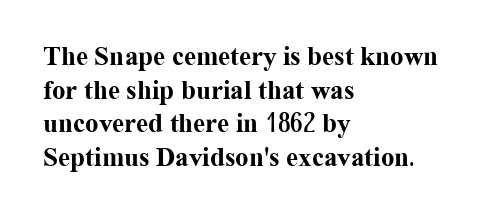
{"italic": "no", "bold": "yes", "underline": "no", "align": "left", "line_spacing": "normal", "line_spacing_ratio": 1.25, "letter_spacing": "normal", "letter_spacing_em": 0.0, "glyph_px": 27}
